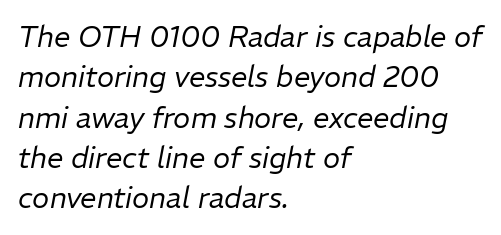
The image shows 29 px regular-weight type, italic (leaning right); set left-aligned, normal line spacing (1.39x), normal letter spacing, not underlined; low stroke contrast and a medium x-height.
